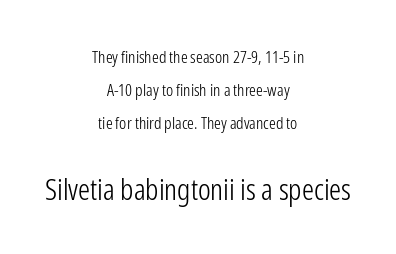
No chunkiness to these letters — they're not bold. The strip under each line holds only bare page. Nope, no serifs anywhere on these letters. The passage shown begins with its smaller block and ends with its larger one.
